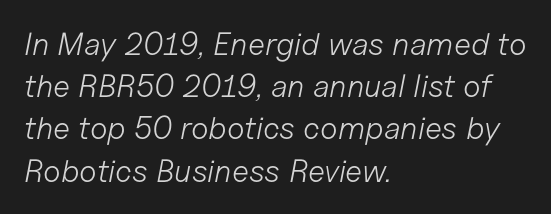
Check under the words: just untouched page. Character widths vary here, with narrow letters taking less room than wide ones. The paragraph has a hard left edge and a soft right edge. One glance says typical: line gaps are just what's usual. Weight: in the light-to-regular range. This sample uses plain, unmodified letter spacing.
